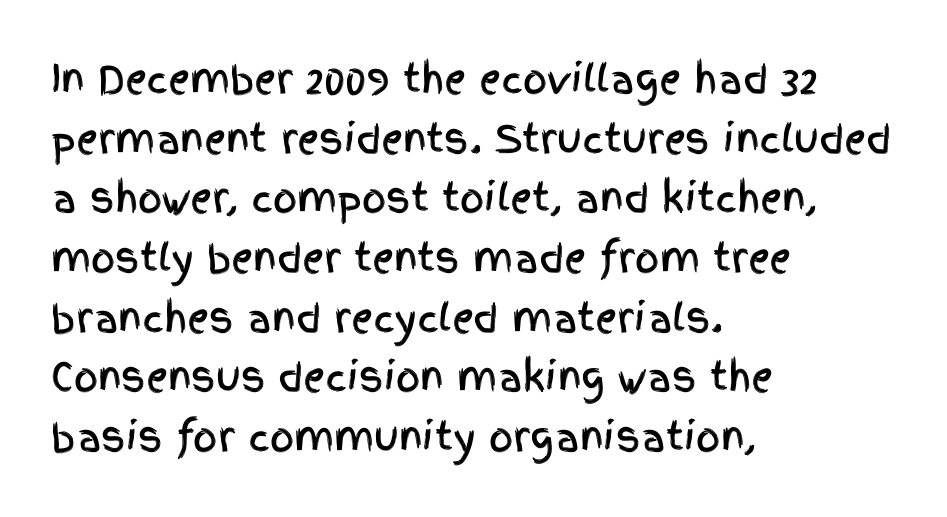
Q: Is the text italic (slanted)? A: No, it is upright.
Q: Is the typeface a serif or a sans-serif typeface? A: Sans-serif.
Q: Is the text underlined? A: No.
Q: How is the paragraph aligned? A: Left-aligned.
Q: Is the spacing between letters normal or unusually wide? A: Normal.
Q: Is the spacing between lines tight, normal or loose? A: Normal.
Q: Width (condensed, normal, or wide)? A: Condensed.
Q: x-height? A: Large.
Q: Monospaced? A: No.
